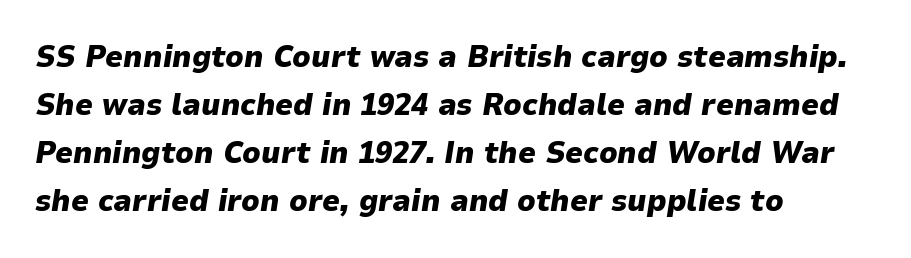
Style check: oblique. The face used here is proportionally spaced, like ordinary book or web type. Clear beneath every line of the passage. Tracking here is standard; glyphs follow each other at the usual distance. Baseline-to-baseline distance is the conventional proportion of letter height.
